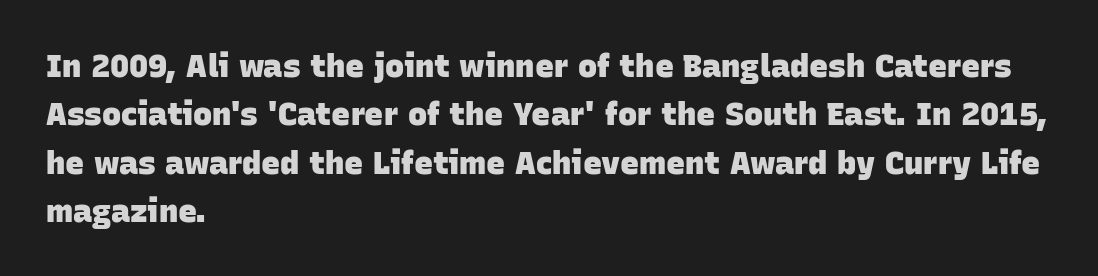
Q: Is the text bold? A: Yes.
Q: Is the typeface a serif or a sans-serif typeface? A: Sans-serif.
Q: Is the text underlined? A: No.
Q: How is the paragraph aligned? A: Left-aligned.
Q: Is the spacing between letters normal or unusually wide? A: Normal.
Q: Is the spacing between lines tight, normal or loose? A: Normal.
Q: Width (condensed, normal, or wide)? A: Normal.
Q: Stroke contrast? A: Low.
Q: x-height? A: Large.
Q: Monospaced? A: No.
